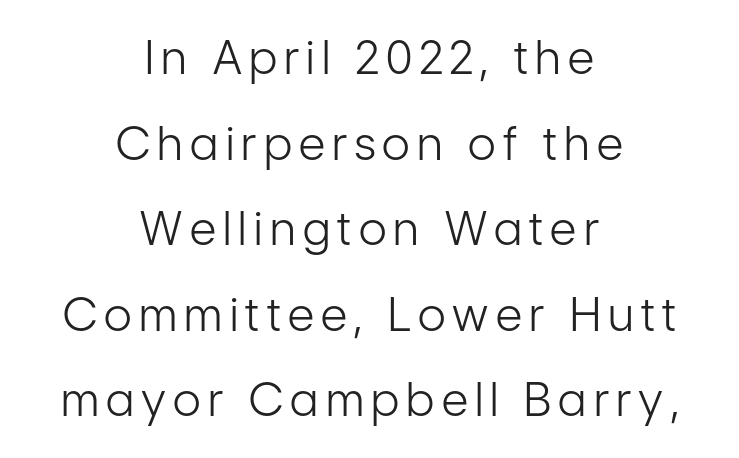
Posture: upright roman. Stems here are at most as thick as an everyday book face. A typesetter would call this proportional, since set widths differ per character. Regarding serifs, this sample does without them. Clear beneath every line of the passage. The compositor balanced each line on the midline.
